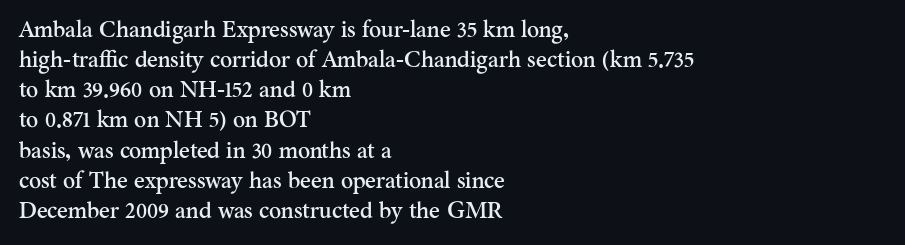
The image shows 23 px text type, upright; set left-aligned, normal line spacing (1.31x), normal letter spacing, not underlined.
